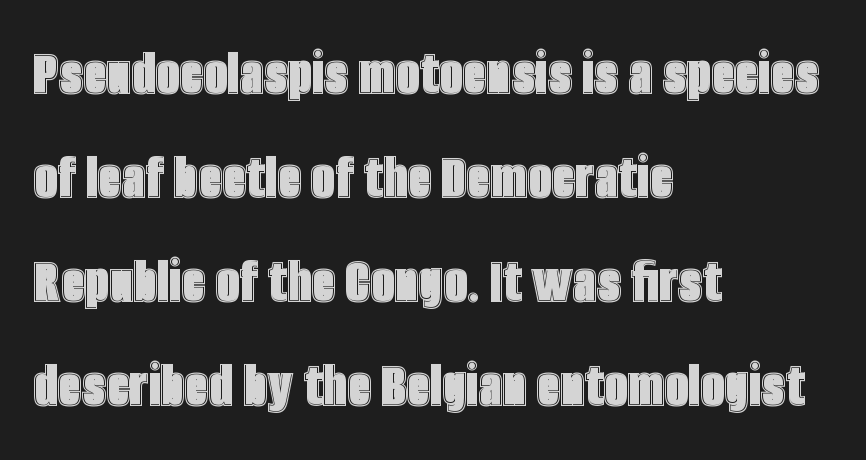
{"italic": "no", "width": "condensed", "x_height": "large", "monospaced": "no", "underline": "no", "align": "left", "line_spacing": "normal", "line_spacing_ratio": 1.55, "letter_spacing": "normal", "letter_spacing_em": 0.0, "glyph_px": 67}
